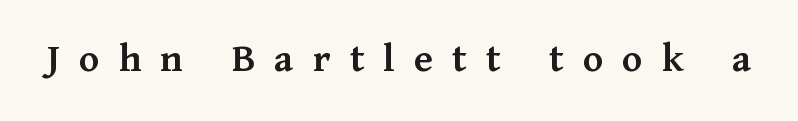
{"serif": "yes", "italic": "no", "bold": "semi", "weight": "semibold", "width": "normal", "stroke_contrast": "medium", "x_height": "medium", "monospaced": "no", "underline": "no", "letter_spacing": "wide", "letter_spacing_em": 0.46, "glyph_px": 42}
